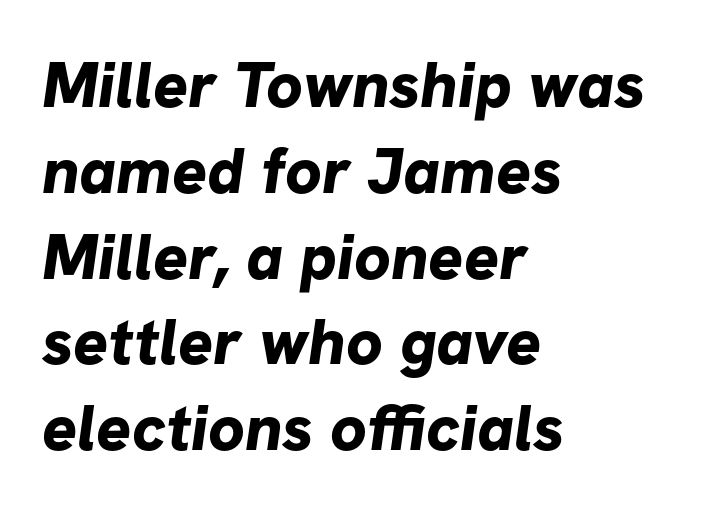
{"serif": "no", "bold": "yes", "weight": "bold", "width": "normal", "stroke_contrast": "low", "x_height": "medium", "monospaced": "no", "underline": "no", "align": "left", "line_spacing": "normal", "line_spacing_ratio": 1.32, "letter_spacing": "normal", "letter_spacing_em": 0.0, "glyph_px": 65}
